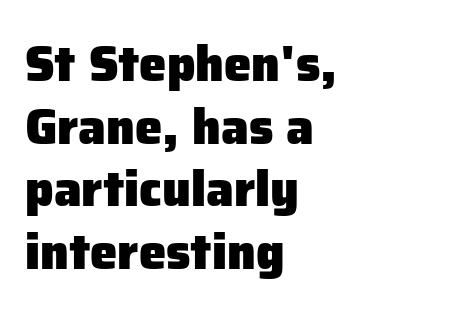
Type style note: lacks serifs. One-word summary of the alignment: left. Quick note: underline off. Thick stems and heavy bowls — unmistakably bold. Looks like regular typesetting: each glyph gets only the width it needs. The specimen reads as upright at a glance.
